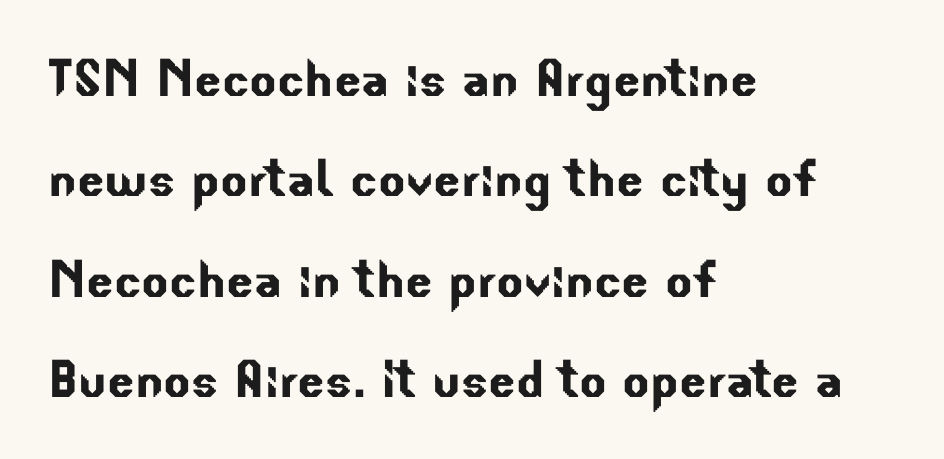
The image shows 64 px sans-serif type; set left-aligned, normal line spacing (1.57x), normal letter spacing, not underlined; low stroke contrast and a small x-height.
